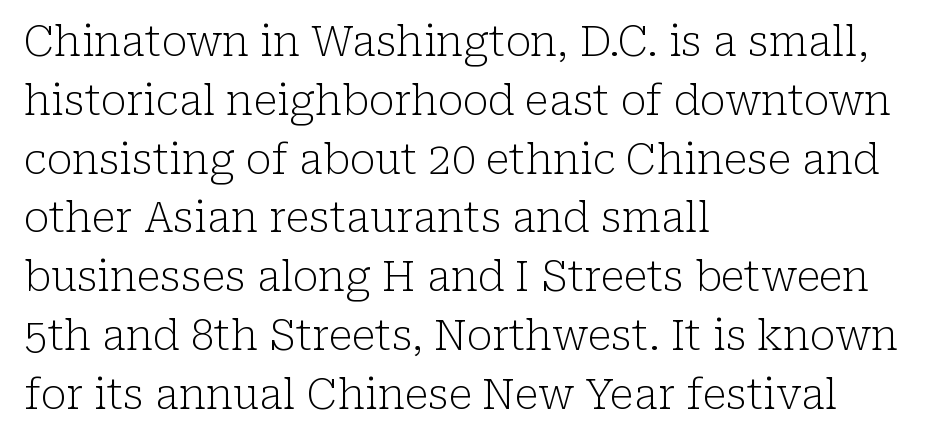
The image shows 42 px light serif type, upright; set left-aligned, normal line spacing (1.4x), normal letter spacing, not underlined; low stroke contrast and a medium x-height.
